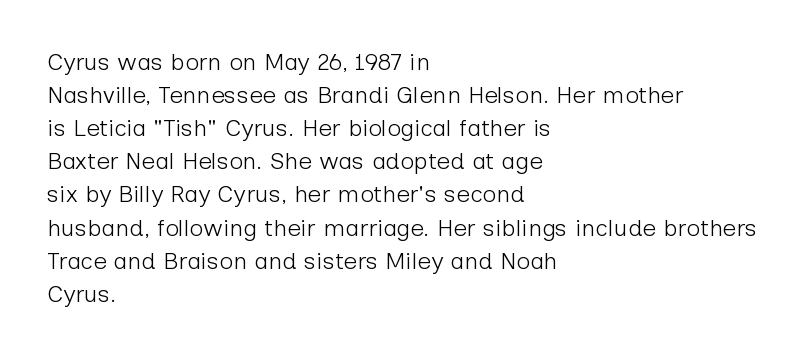
Horizontally, the lines are justified to the leading edge only. A roman cut, with each character standing at attention. The lines sit at an ordinary, default distance from one another. The font sits on the lighter half of the weight spectrum, regular included. Just letters on the line, the space beneath them empty. Standard letterfit; no display-style spreading of the glyphs.
